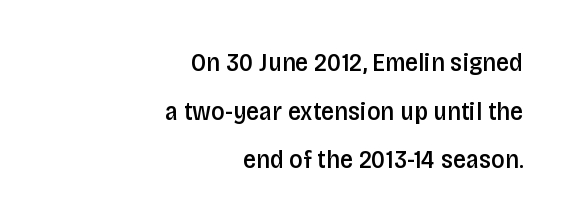
{"italic": "no", "bold": "semi", "underline": "no", "align": "right", "line_spacing_ratio": 1.87, "letter_spacing": "normal", "letter_spacing_em": 0.0, "glyph_px": 26}
